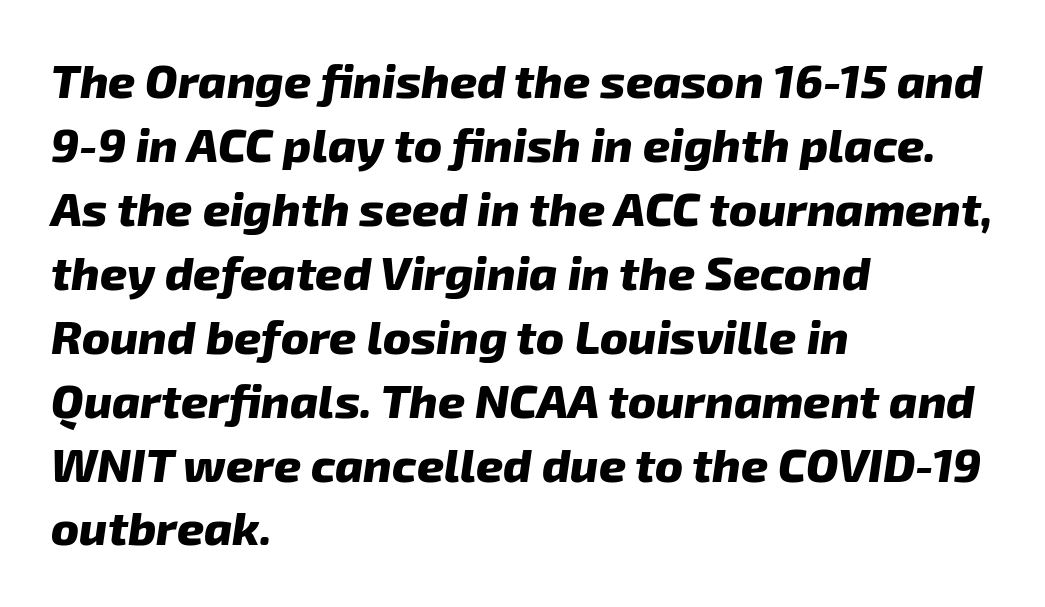
{"italic": "yes", "lean": "right", "slant_degrees": 8, "bold": "yes", "weight": "heavy", "width": "normal", "stroke_contrast": "low", "x_height": "medium", "monospaced": "no", "underline": "no", "align": "left", "line_spacing": "normal", "line_spacing_ratio": 1.36, "letter_spacing": "normal", "letter_spacing_em": 0.0, "glyph_px": 47}
